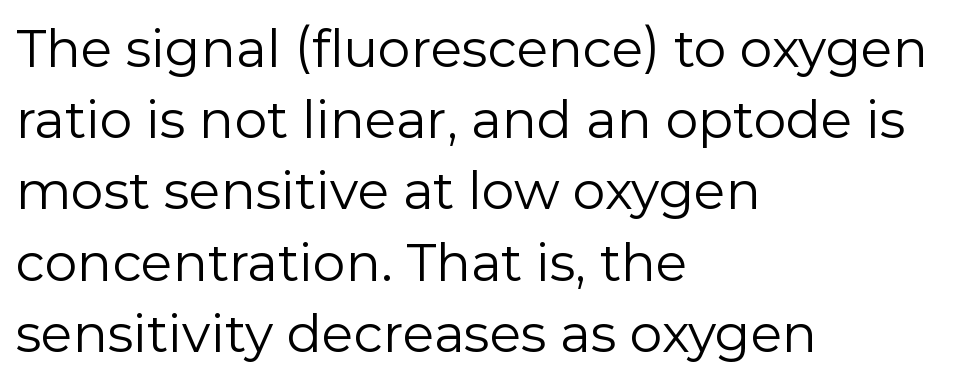
The weight tops out at a normal text grade. Nope, no serifs anywhere on these letters. Posture: straight, roman, zero tilt. There is no visible air inserted between adjacent glyphs. Varying glyph widths throughout — classic text-font behaviour. The rendering uses a moderate line-height, typical for paragraphs.
